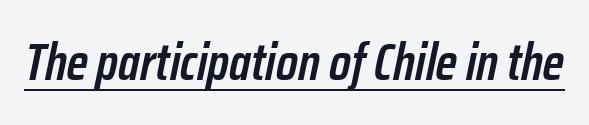
The image shows 51 px semibold, condensed type, italic (leaning right); set normal letter spacing, underlined; low stroke contrast and a medium x-height.
